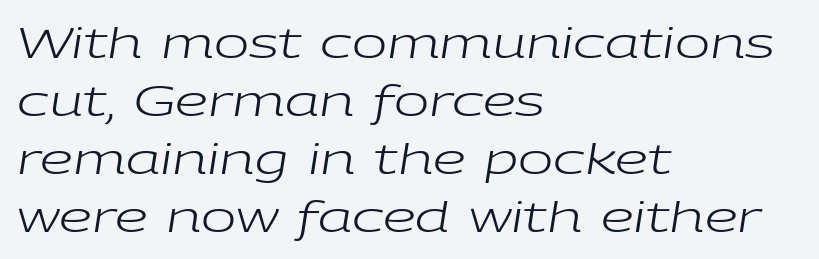
Q: Is the text bold? A: No.
Q: Is the text italic (slanted)? A: Yes, it leans right by about 9 degrees.
Q: Is the text underlined? A: No.
Q: How is the paragraph aligned? A: Left-aligned.
Q: Is the spacing between letters normal or unusually wide? A: Normal.
Q: Is the spacing between lines tight, normal or loose? A: Normal.
Q: Width (condensed, normal, or wide)? A: Wide.
Q: Stroke contrast? A: Low.
Q: x-height? A: Medium.
Q: Monospaced? A: No.
